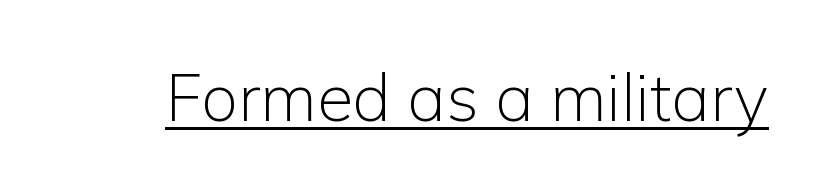
{"serif": "no", "italic": "no", "bold": "no", "weight": "light", "width": "normal", "stroke_contrast": "low", "x_height": "medium", "monospaced": "no", "underline": "yes", "letter_spacing": "normal", "letter_spacing_em": 0.0, "glyph_px": 66}
